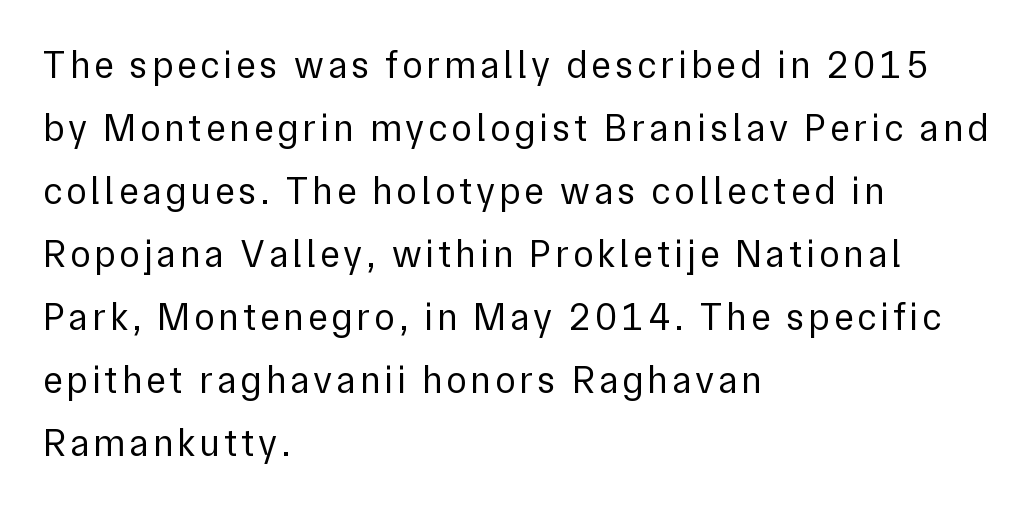
The image shows 38 px regular-weight sans-serif type, upright; set left-aligned, normal line spacing (1.66x), not underlined; a medium x-height.
